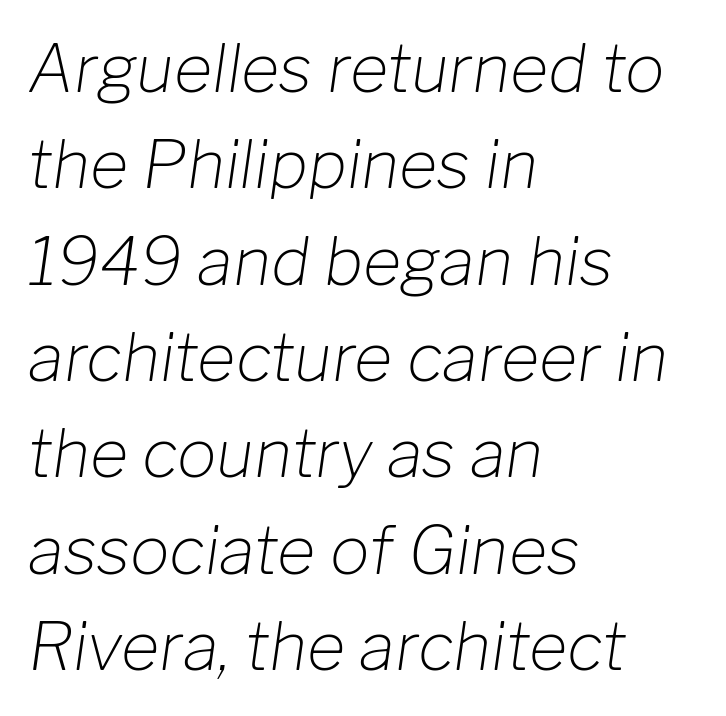
The image shows 66 px light type, italic (leaning right); set left-aligned, normal line spacing (1.46x), normal letter spacing, not underlined; low stroke contrast and a medium x-height.
